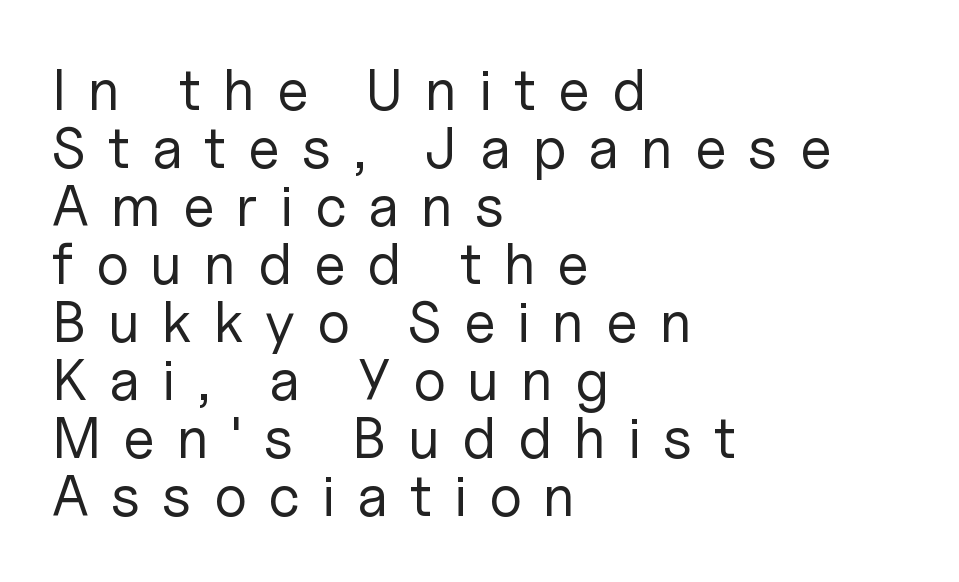
{"serif": "no", "italic": "no", "bold": "no", "weight": "regular", "width": "normal", "stroke_contrast": "low", "x_height": "medium", "monospaced": "no", "underline": "no", "align": "left", "line_spacing": "tight", "line_spacing_ratio": 1.0, "letter_spacing": "wide", "letter_spacing_em": 0.38, "glyph_px": 58}
